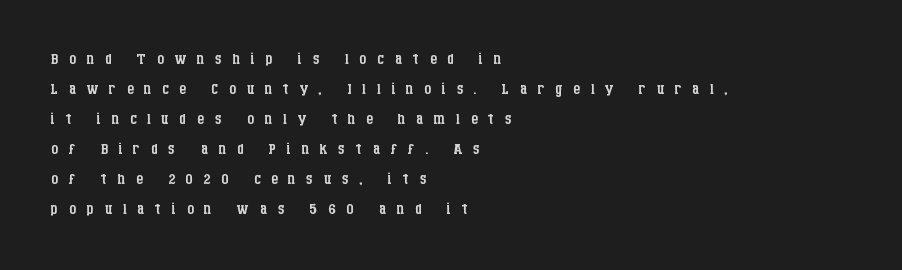
{"italic": "no", "bold": "no", "underline": "no", "align": "left", "line_spacing": "normal", "line_spacing_ratio": 1.36, "letter_spacing": "wide", "letter_spacing_em": 0.48, "glyph_px": 22}
